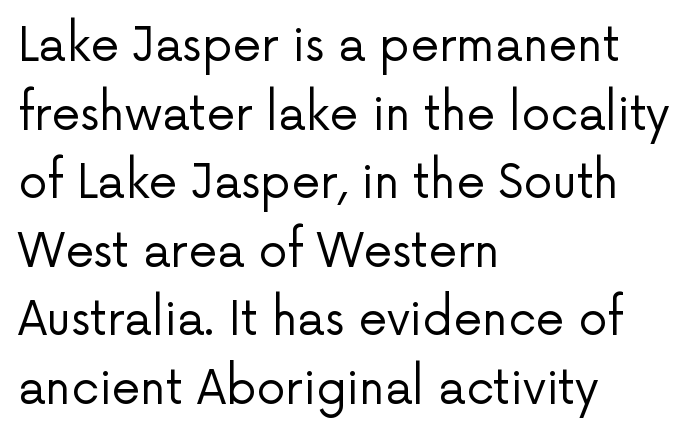
These lines keep a tight, regular rhythm from letter to letter. No word sits above an underline. The font sits on the lighter half of the weight spectrum, regular included. The rows are spaced the way most documents space them. The paragraph shown leans on its left margin.
